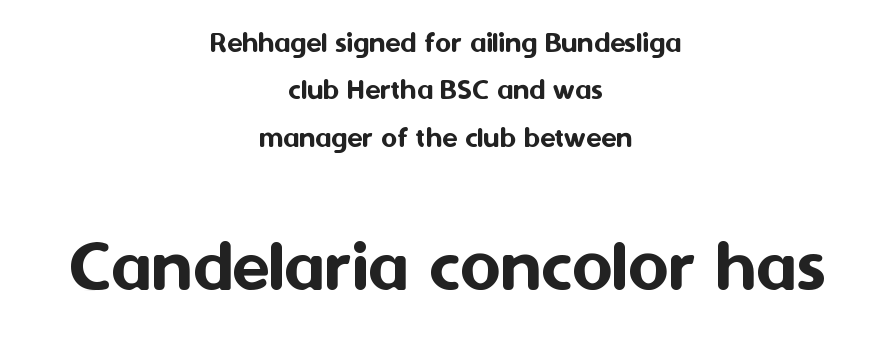
The image shows 78 px sans-serif type, upright; set centered, normal line spacing (1.53x), normal letter spacing, not underlined; the second (bottom) block is 2.52x larger; medium stroke contrast and a medium x-height.
